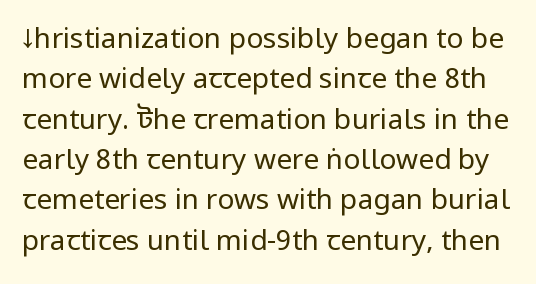
{"serif": "no", "italic": "no", "bold": "no", "weight": "regular", "width": "condensed", "stroke_contrast": "low", "x_height": "large", "monospaced": "no", "underline": "no", "line_spacing": "normal", "line_spacing_ratio": 1.44, "letter_spacing": "normal", "letter_spacing_em": 0.0, "glyph_px": 28}
